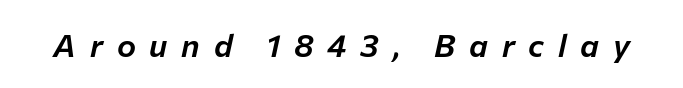
{"italic": "yes", "lean": "right", "slant_degrees": 12, "width": "normal", "stroke_contrast": "low", "x_height": "medium", "monospaced": "no", "underline": "no", "letter_spacing": "wide", "letter_spacing_em": 0.43, "glyph_px": 32}
